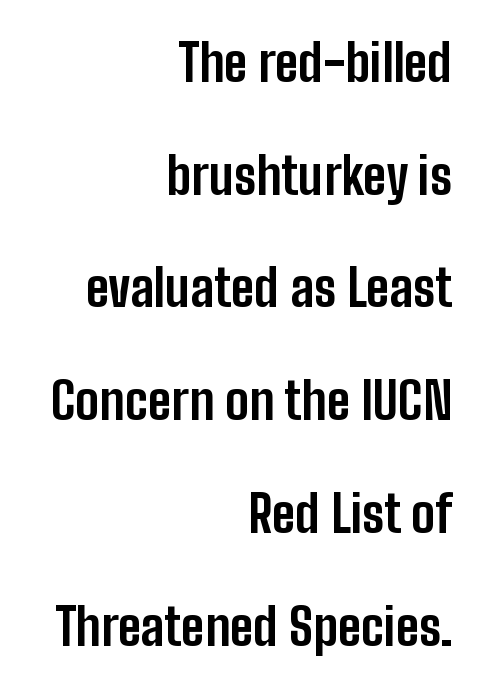
The image shows 51 px bold, condensed sans-serif type, upright; set right-aligned, loose line spacing (2.21x), normal letter spacing, not underlined; low stroke contrast and a medium x-height.
